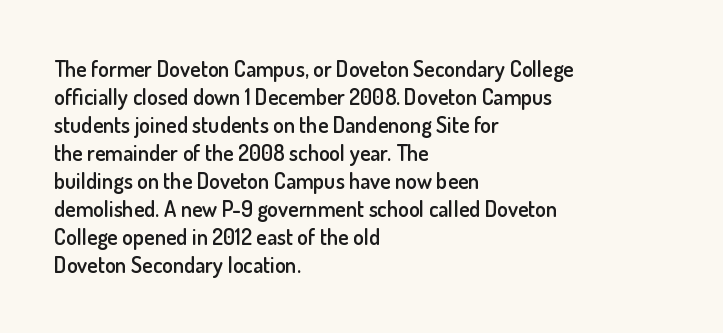
Q: Is the text bold? A: Semi-bold.
Q: Is the text italic (slanted)? A: No, it is upright.
Q: Is the text underlined? A: No.
Q: How is the paragraph aligned? A: Left-aligned.
Q: Is the spacing between letters normal or unusually wide? A: Normal.
Q: Is the spacing between lines tight, normal or loose? A: Normal.
